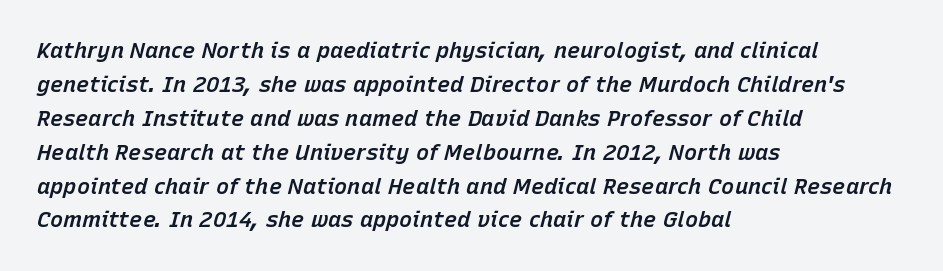
The image shows 22 px text type, italic (leaning right); set left-aligned, normal line spacing (1.54x), normal letter spacing, not underlined.
